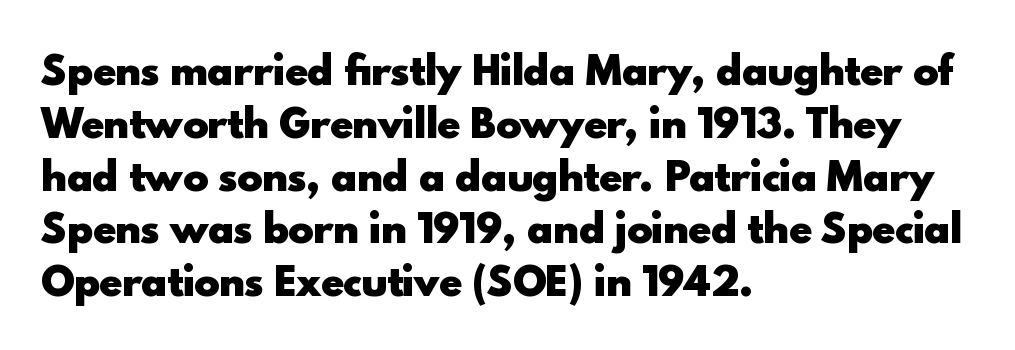
{"serif": "no", "italic": "no", "bold": "yes", "weight": "heavy", "width": "normal", "x_height": "small", "monospaced": "no", "underline": "no", "align": "left", "line_spacing": "normal", "line_spacing_ratio": 1.39, "letter_spacing": "normal", "letter_spacing_em": 0.0, "glyph_px": 38}
